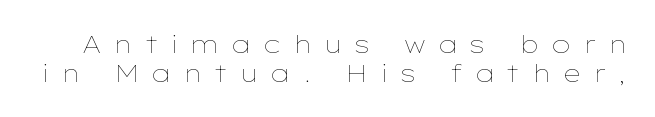
Each row of text sits above clean, open space. Notice how the stems are strictly vertical — no italics here. Look at the tracking — it's clearly loosened, letters drifting apart. The font is comparable to plain body text, perhaps lighter.
